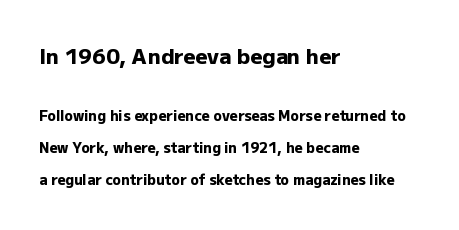
The image shows 21 px bold type, upright; set left-aligned, loose line spacing (2.29x), normal letter spacing, not underlined; the first (top) block is 1.5x larger.
